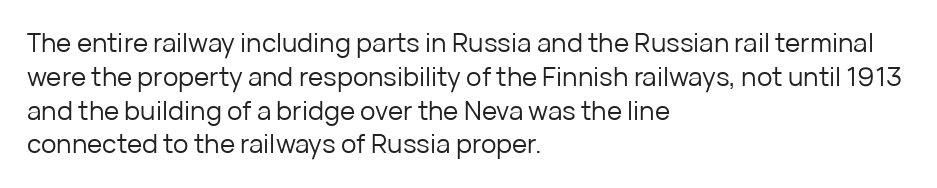
Q: Is the text bold? A: No.
Q: Is the text italic (slanted)? A: No, it is upright.
Q: Is the text underlined? A: No.
Q: How is the paragraph aligned? A: Left-aligned.
Q: Is the spacing between letters normal or unusually wide? A: Normal.
Q: Is the spacing between lines tight, normal or loose? A: Normal.
